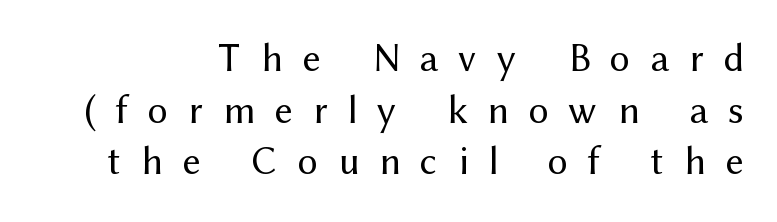
{"serif": "no", "italic": "no", "bold": "no", "weight": "regular", "width": "normal", "stroke_contrast": "medium", "x_height": "medium", "monospaced": "no", "underline": "no", "align": "right", "line_spacing": "normal", "line_spacing_ratio": 1.29, "letter_spacing": "wide", "letter_spacing_em": 0.5, "glyph_px": 40}
